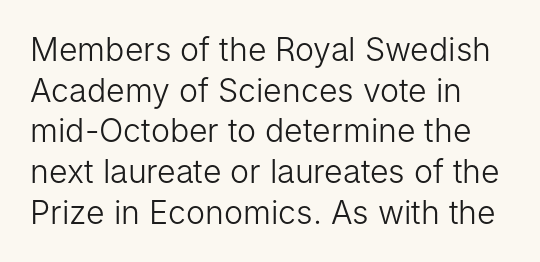
Regarding leading, the lines here are spaced in the standard way. Proportional: the letters do not fall into vertical columns. A typesetter would mark this as roman, not italic. A quiet, ordinary-to-light weight characterises the typeface. Serif or sans? Sans — the stroke terminals are bare. The rendering keeps characters at their native spacing.
